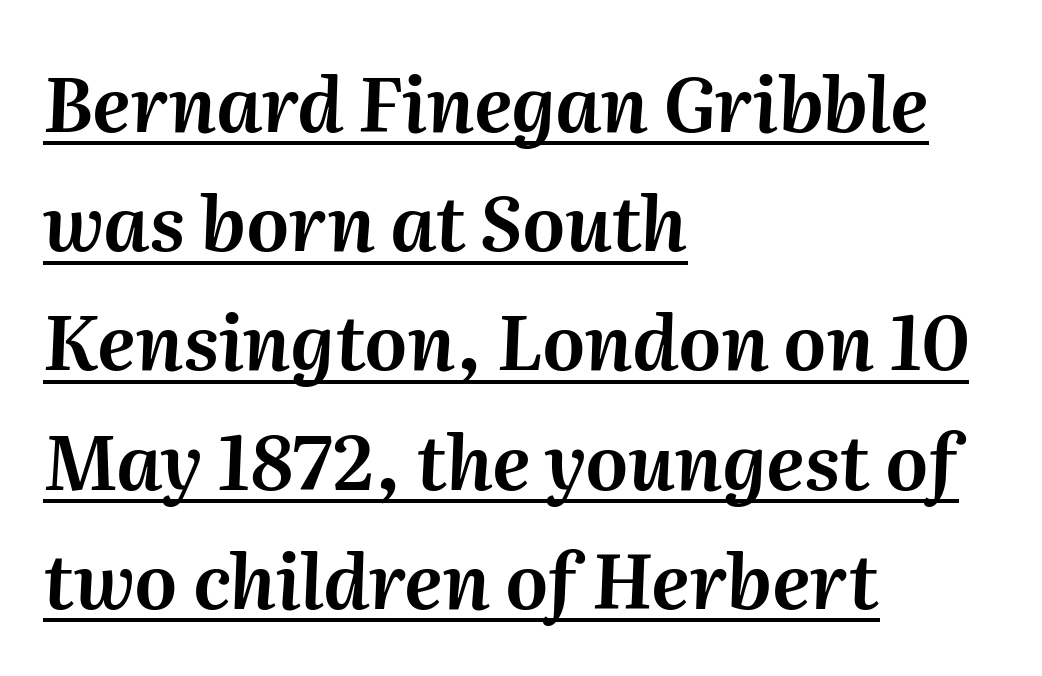
{"italic": "yes", "lean": "right", "slant_degrees": 2, "width": "normal", "stroke_contrast": "medium", "x_height": "medium", "monospaced": "no", "underline": "yes", "align": "left", "line_spacing": "normal", "line_spacing_ratio": 1.59, "letter_spacing": "normal", "letter_spacing_em": 0.0, "glyph_px": 75}
